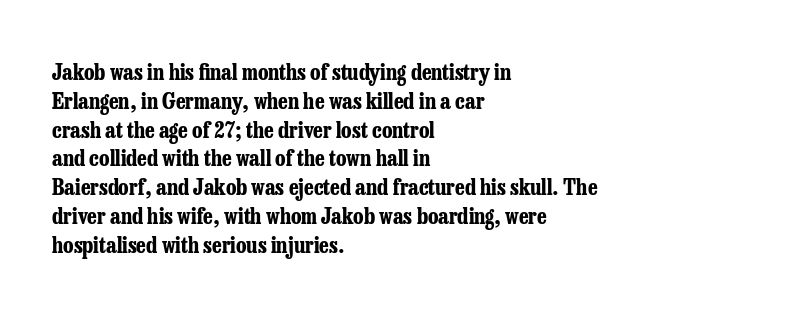
Q: Is the text bold? A: Yes.
Q: Is the text italic (slanted)? A: No, it is upright.
Q: Is the text underlined? A: No.
Q: How is the paragraph aligned? A: Left-aligned.
Q: Is the spacing between letters normal or unusually wide? A: Normal.
Q: Is the spacing between lines tight, normal or loose? A: Normal.
